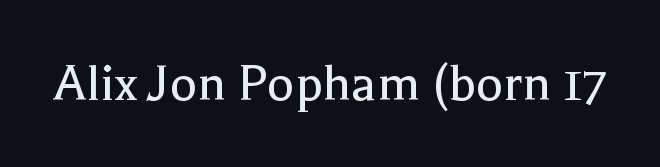
The image shows 57 px regular-weight serif type, upright; set normal letter spacing, not underlined; a medium x-height.
